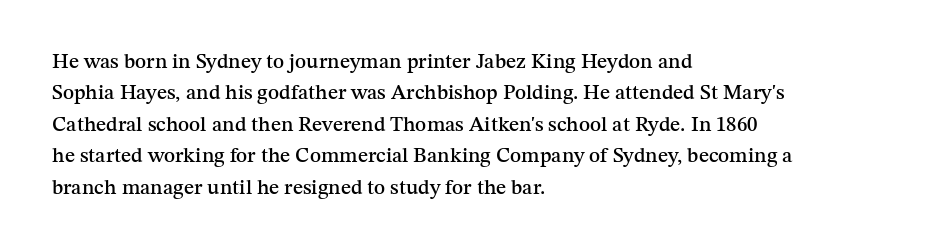
The image shows 21 px text type, upright; set left-aligned, normal line spacing (1.5x), normal letter spacing, not underlined.
